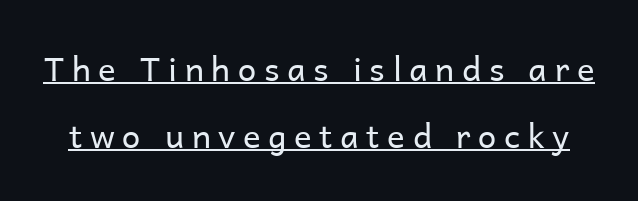
The image shows 33 px regular-weight sans-serif type, upright; set loose line spacing (2.03x), unusually wide letter spacing (+0.23 em), underlined; low stroke contrast and a medium x-height.
